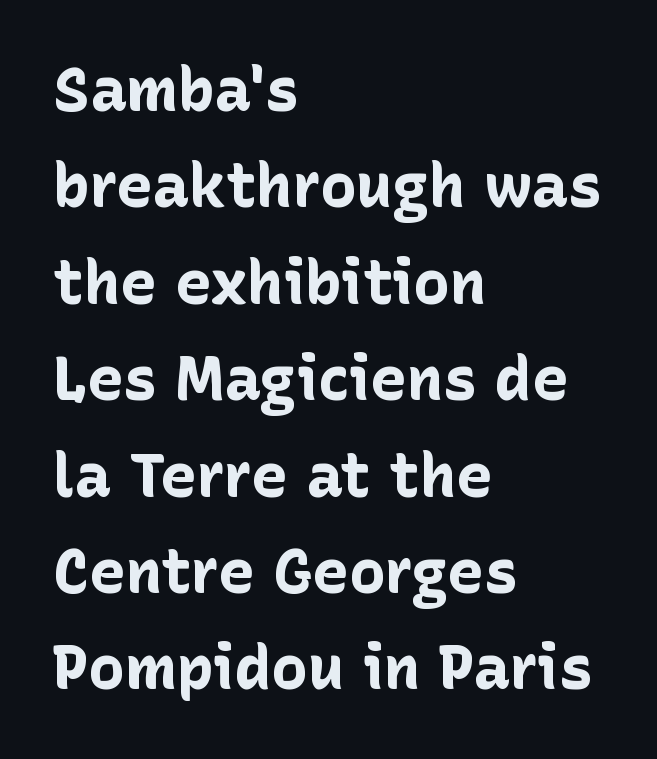
The image shows 61 px bold sans-serif type, upright; set left-aligned, normal line spacing (1.58x), normal letter spacing, not underlined; low stroke contrast and a medium x-height.
